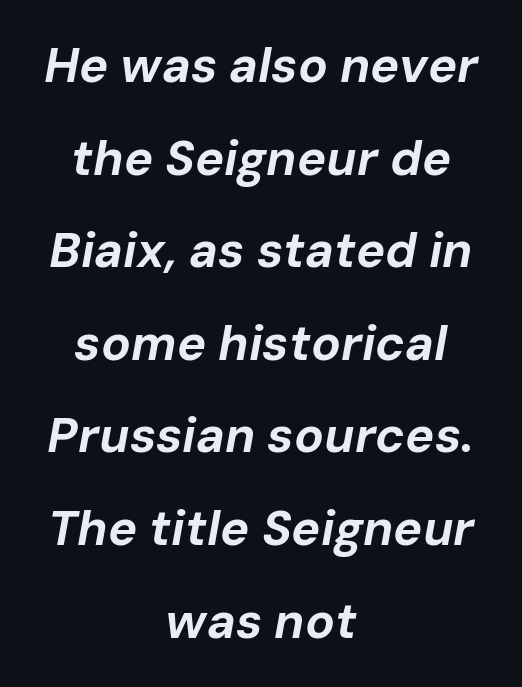
Do the characters align in a grid? No, the font is proportional. The rendering uses a bold face; every stroke is thick and dark. Inter-character spacing is left at the font's built-in metrics. The words here are not underlined. Layout note: lines centered. These lines were composed using italics.
